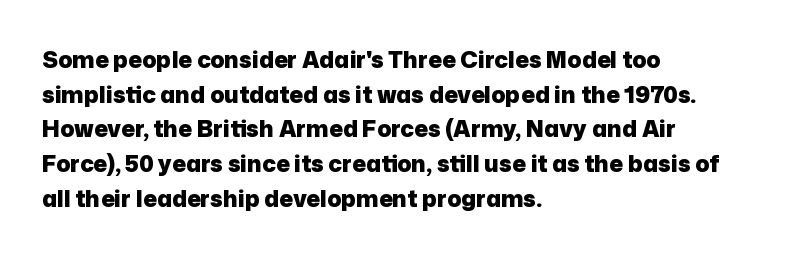
{"italic": "no", "bold": "yes", "underline": "no", "align": "left", "line_spacing": "normal", "line_spacing_ratio": 1.51, "letter_spacing": "normal", "letter_spacing_em": 0.0, "glyph_px": 23}
